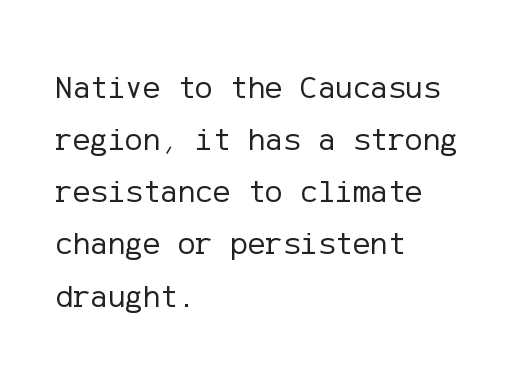
Q: Is the text bold? A: No.
Q: Is the text italic (slanted)? A: No, it is upright.
Q: Is the typeface a serif or a sans-serif typeface? A: Sans-serif.
Q: Is the text underlined? A: No.
Q: How is the paragraph aligned? A: Left-aligned.
Q: Is the spacing between letters normal or unusually wide? A: Normal.
Q: Is the spacing between lines tight, normal or loose? A: Normal.
Q: Width (condensed, normal, or wide)? A: Normal.
Q: Stroke contrast? A: Low.
Q: x-height? A: Medium.
